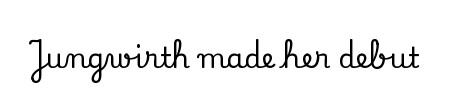
The image shows 28 px serif type, upright; set normal letter spacing, not underlined; low stroke contrast and a small x-height.
